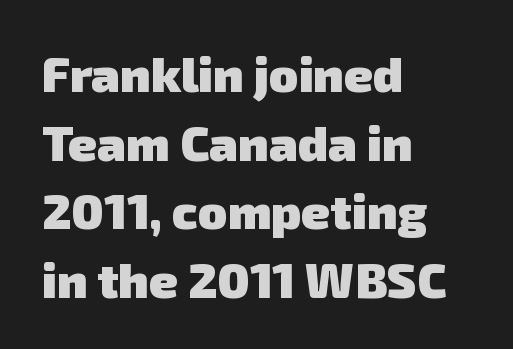
The image shows 49 px heavy sans-serif type; set left-aligned, normal line spacing (1.4x), normal letter spacing, not underlined; low stroke contrast and a medium x-height.
